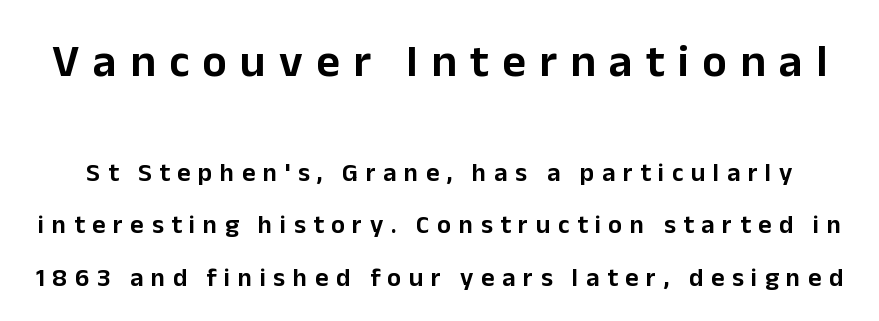
Q: Is the text italic (slanted)? A: No, it is upright.
Q: Is the typeface a serif or a sans-serif typeface? A: Sans-serif.
Q: Is the text underlined? A: No.
Q: Is the spacing between letters normal or unusually wide? A: Unusually wide.
Q: Is the spacing between lines tight, normal or loose? A: Loose.
Q: Which block of text is set in a larger size, the first (top) or the second (bottom)? A: The first (top) one.
Q: Width (condensed, normal, or wide)? A: Normal.
Q: Stroke contrast? A: Low.
Q: x-height? A: Medium.
Q: Monospaced? A: No.
